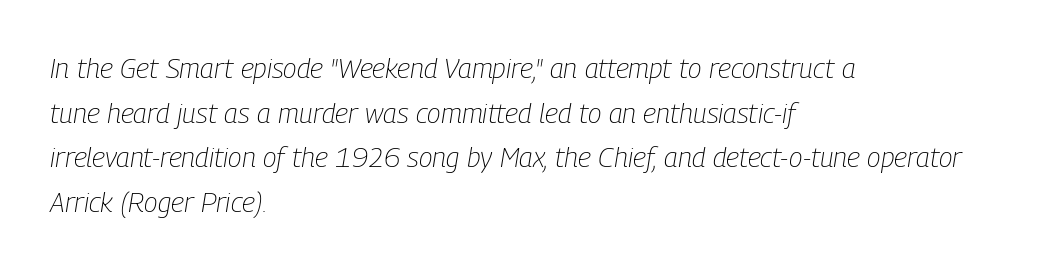
A clean baseline with only descenders dipping below it. Each letter keeps its own natural width here, so spacing adapts to shape. Notice how the passage keeps a crisp vertical edge on the left only. A typesetter would call this zero additional tracking. Notice how descenders clear the ascenders below comfortably — that's standard leading.
